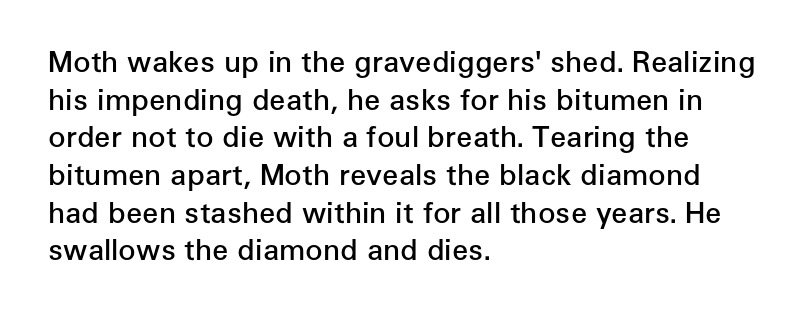
Notice how the passage keeps a crisp vertical edge on the left only. Stroke terminals: plain, sans-serif. Ordinary non-slanted type is in use. Default kerning and tracking; the words read as compact shapes. What's the leading like? Ordinary, nothing unusual. Note the varied advance widths — an 'i' is clearly narrower than an 'm'.
